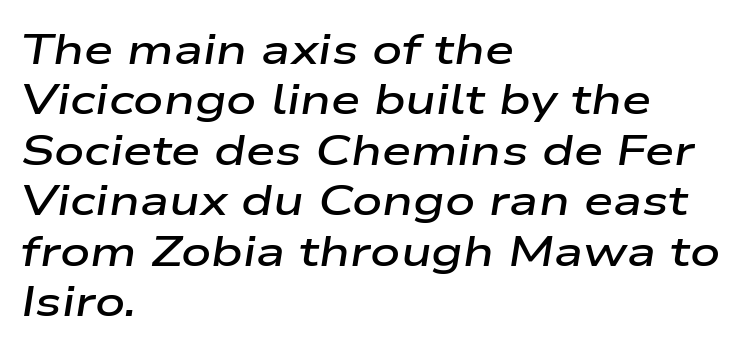
The image shows 42 px semibold, wide type, italic (leaning right); set left-aligned, line spacing 1.2x, normal letter spacing, not underlined; low stroke contrast and a medium x-height.
